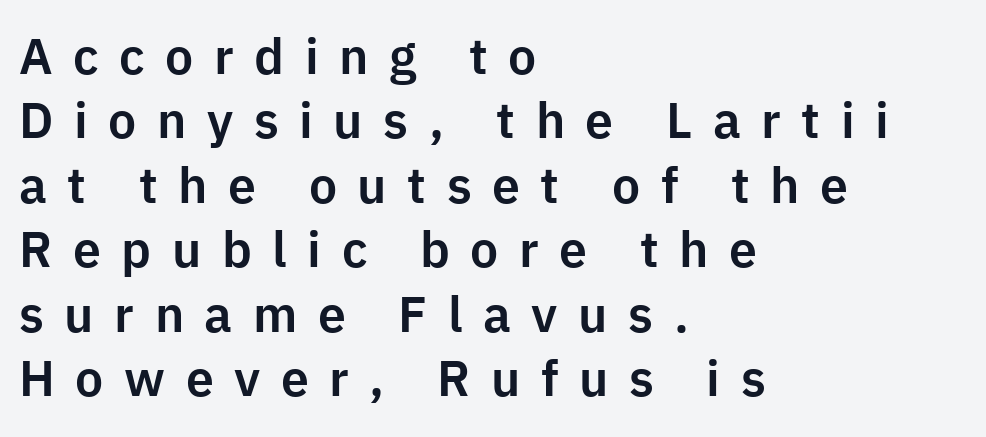
Q: Is the text italic (slanted)? A: No, it is upright.
Q: Is the typeface a serif or a sans-serif typeface? A: Sans-serif.
Q: Is the text underlined? A: No.
Q: How is the paragraph aligned? A: Left-aligned.
Q: Is the spacing between letters normal or unusually wide? A: Unusually wide.
Q: Is the spacing between lines tight, normal or loose? A: Normal.
Q: Width (condensed, normal, or wide)? A: Normal.
Q: Stroke contrast? A: Low.
Q: x-height? A: Medium.
Q: Monospaced? A: No.
